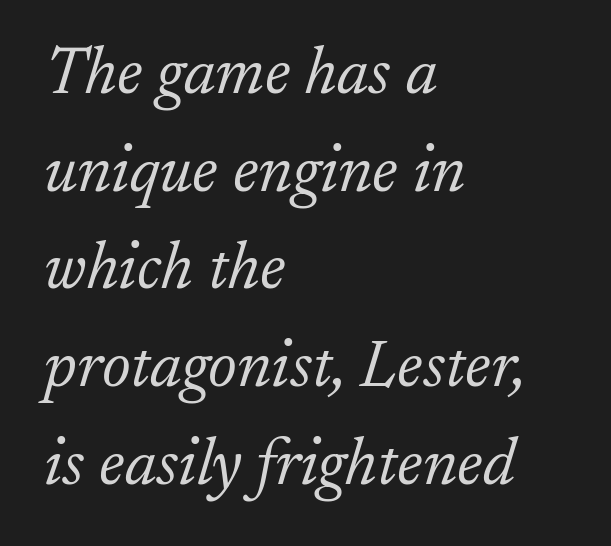
The image shows 66 px light serif type, italic (leaning right); set left-aligned, normal line spacing (1.48x), normal letter spacing, not underlined; low stroke contrast and a small x-height.
